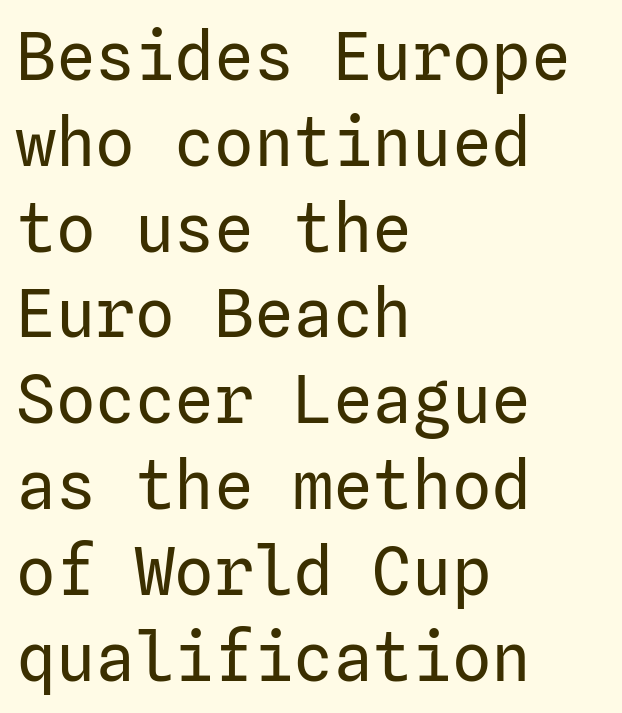
{"serif": "no", "italic": "no", "bold": "no", "weight": "regular", "width": "normal", "stroke_contrast": "low", "x_height": "medium", "underline": "no", "align": "left", "line_spacing": "normal", "line_spacing_ratio": 1.3, "letter_spacing": "normal", "letter_spacing_em": 0.0, "glyph_px": 66}
